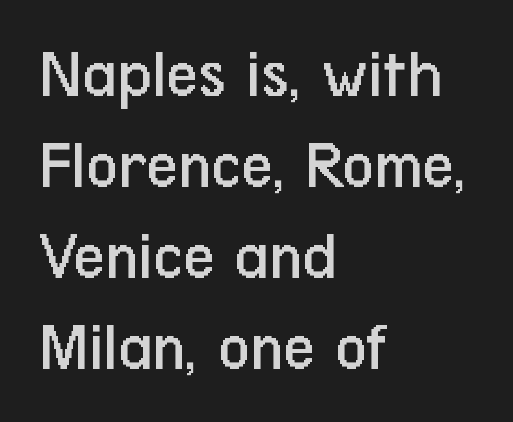
Default kerning and tracking; the words read as compact shapes. The axis of the letterforms is exactly vertical. Here the designer chose a conventional face with non-uniform glyph widths. The rendering uses a moderate line-height, typical for paragraphs. Does the copy run flush right? No — it runs flush left.
